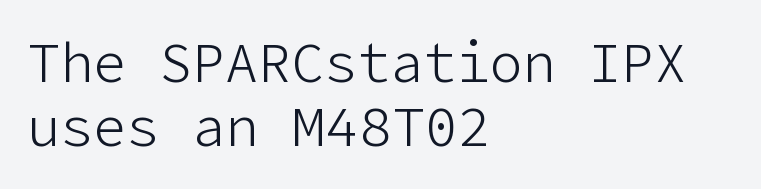
Q: Is the text bold? A: No.
Q: Is the text italic (slanted)? A: No, it is upright.
Q: Is the typeface a serif or a sans-serif typeface? A: Sans-serif.
Q: Is the text underlined? A: No.
Q: How is the paragraph aligned? A: Left-aligned.
Q: Is the spacing between letters normal or unusually wide? A: Normal.
Q: Width (condensed, normal, or wide)? A: Normal.
Q: Stroke contrast? A: Low.
Q: x-height? A: Medium.
